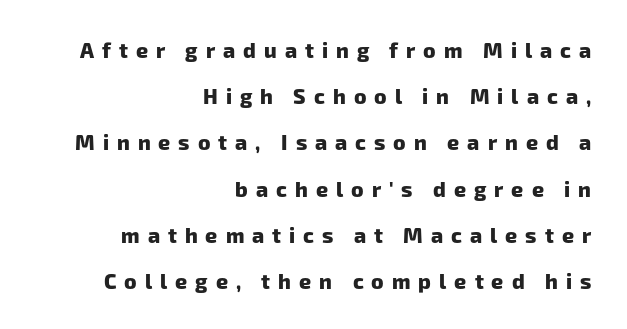
Words float on clear page, feet unadorned. A student would call this right alignment; a typographer would say flush right, rag left. Caption: expanded tracking, letters set apart. Heft: maximum for text — a bold. Quick note: interline space is abundant.
